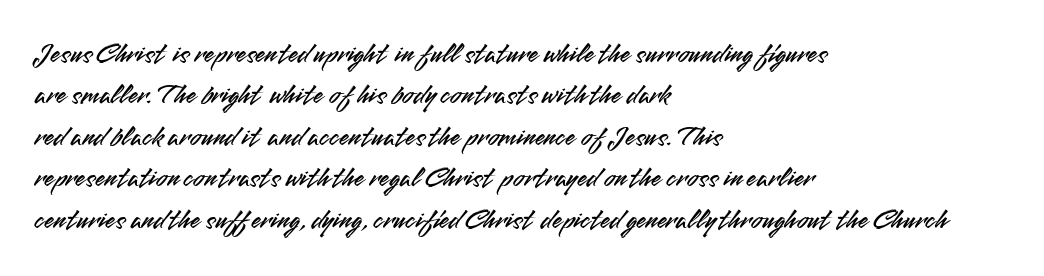
{"serif": "no", "width": "normal", "stroke_contrast": "medium", "x_height": "small", "monospaced": "no", "underline": "no", "align": "left", "line_spacing": "normal", "line_spacing_ratio": 1.43, "letter_spacing": "normal", "letter_spacing_em": 0.0, "glyph_px": 29}
